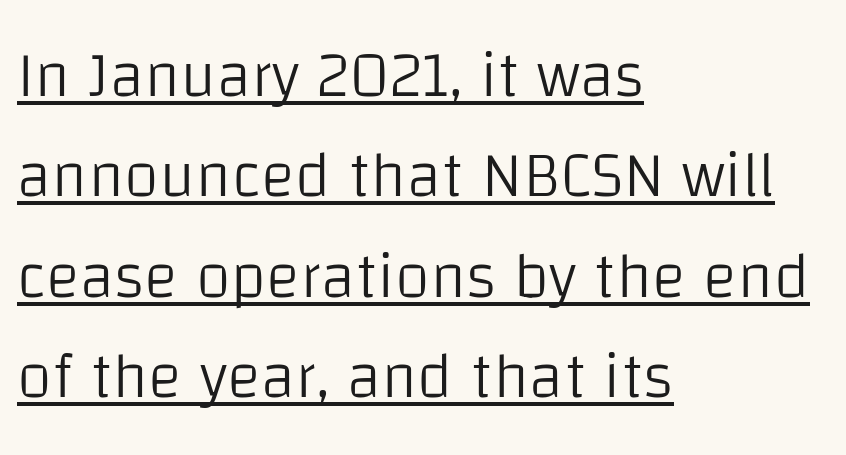
Q: Is the text bold? A: No.
Q: Is the text italic (slanted)? A: No, it is upright.
Q: Is the typeface a serif or a sans-serif typeface? A: Sans-serif.
Q: Is the text underlined? A: Yes.
Q: How is the paragraph aligned? A: Left-aligned.
Q: Is the spacing between letters normal or unusually wide? A: Normal.
Q: Is the spacing between lines tight, normal or loose? A: Normal.
Q: Width (condensed, normal, or wide)? A: Normal.
Q: Stroke contrast? A: Low.
Q: x-height? A: Large.
Q: Monospaced? A: No.
